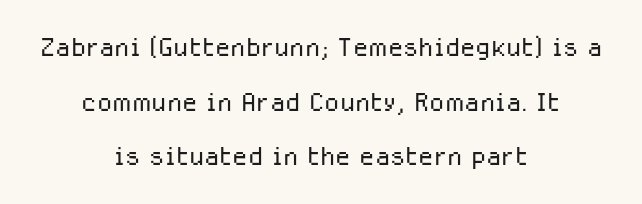
Q: Is the text bold? A: No.
Q: Is the text italic (slanted)? A: No, it is upright.
Q: Is the typeface a serif or a sans-serif typeface? A: Sans-serif.
Q: Is the text underlined? A: No.
Q: How is the paragraph aligned? A: Centered.
Q: Is the spacing between letters normal or unusually wide? A: Normal.
Q: Is the spacing between lines tight, normal or loose? A: Normal.
Q: Width (condensed, normal, or wide)? A: Normal.
Q: Stroke contrast? A: Low.
Q: x-height? A: Medium.
Q: Monospaced? A: No.
